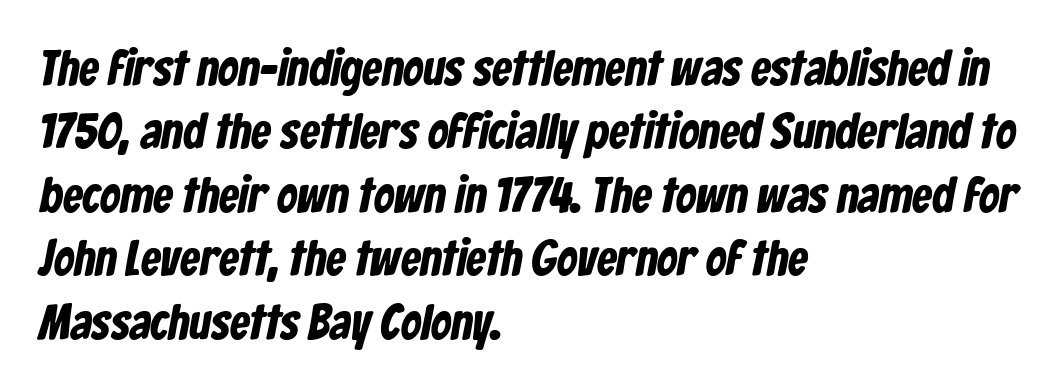
{"serif": "no", "width": "condensed", "stroke_contrast": "low", "x_height": "medium", "monospaced": "no", "underline": "no", "align": "left", "line_spacing": "normal", "line_spacing_ratio": 1.27, "letter_spacing": "normal", "letter_spacing_em": 0.0, "glyph_px": 50}
